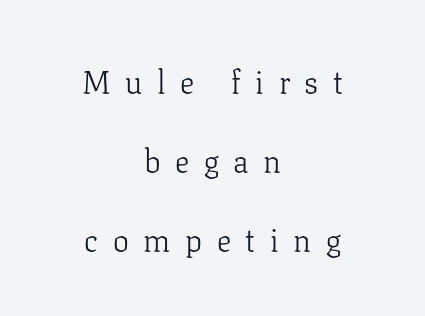
Q: Is the text bold? A: No.
Q: Is the text italic (slanted)? A: No, it is upright.
Q: Is the typeface a serif or a sans-serif typeface? A: Serif.
Q: Is the text underlined? A: No.
Q: How is the paragraph aligned? A: Centered.
Q: Is the spacing between letters normal or unusually wide? A: Unusually wide.
Q: Is the spacing between lines tight, normal or loose? A: Loose.
Q: Width (condensed, normal, or wide)? A: Normal.
Q: Stroke contrast? A: Low.
Q: x-height? A: Medium.
Q: Monospaced? A: No.
